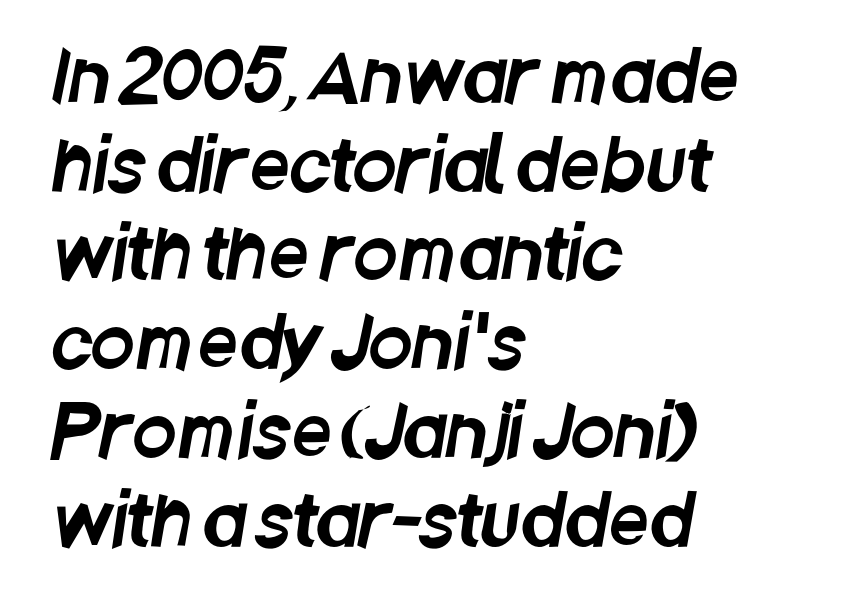
{"serif": "no", "width": "condensed", "stroke_contrast": "low", "x_height": "large", "monospaced": "no", "underline": "no", "align": "left", "line_spacing": "normal", "line_spacing_ratio": 1.25, "letter_spacing": "normal", "letter_spacing_em": 0.0, "glyph_px": 71}
